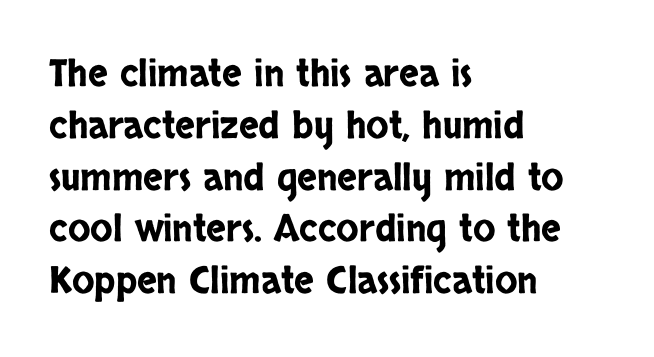
{"serif": "no", "italic": "no", "width": "condensed", "stroke_contrast": "low", "x_height": "large", "monospaced": "no", "underline": "no", "align": "left", "line_spacing": "normal", "line_spacing_ratio": 1.4, "letter_spacing": "normal", "letter_spacing_em": 0.0, "glyph_px": 37}
